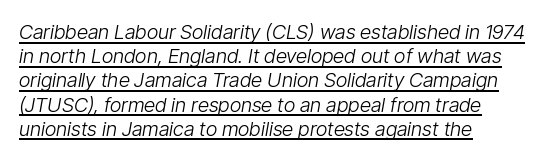
The image shows 20 px text type, italic (leaning right); set left-aligned, line spacing 1.21x, normal letter spacing, underlined.
